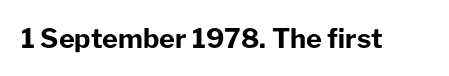
The image shows 27 px bold type, upright; set normal letter spacing, not underlined.
